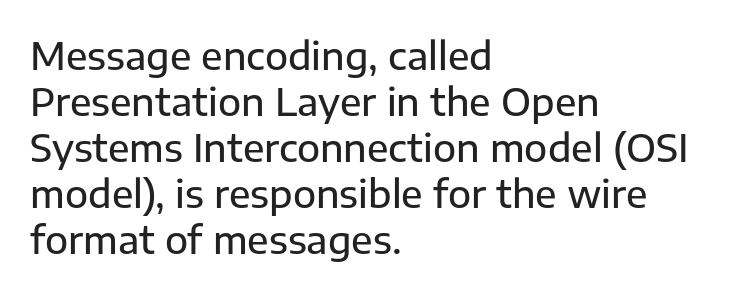
{"serif": "no", "italic": "no", "width": "normal", "stroke_contrast": "low", "x_height": "medium", "monospaced": "no", "underline": "no", "align": "left", "line_spacing_ratio": 1.21, "letter_spacing": "normal", "letter_spacing_em": 0.0, "glyph_px": 38}
